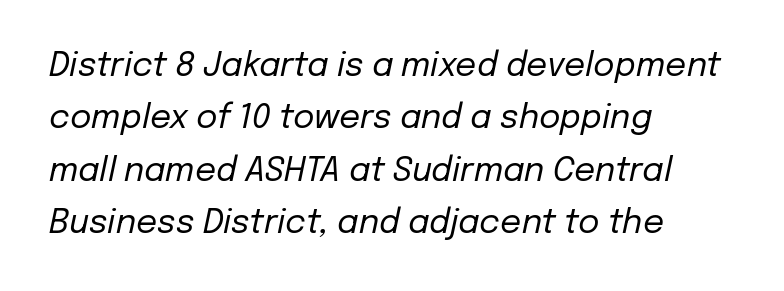
Q: Is the text bold? A: No.
Q: Is the text italic (slanted)? A: Yes, it leans right by about 12 degrees.
Q: Is the text underlined? A: No.
Q: How is the paragraph aligned? A: Left-aligned.
Q: Is the spacing between letters normal or unusually wide? A: Normal.
Q: Is the spacing between lines tight, normal or loose? A: Normal.
Q: Width (condensed, normal, or wide)? A: Normal.
Q: Stroke contrast? A: Low.
Q: x-height? A: Medium.
Q: Monospaced? A: No.
